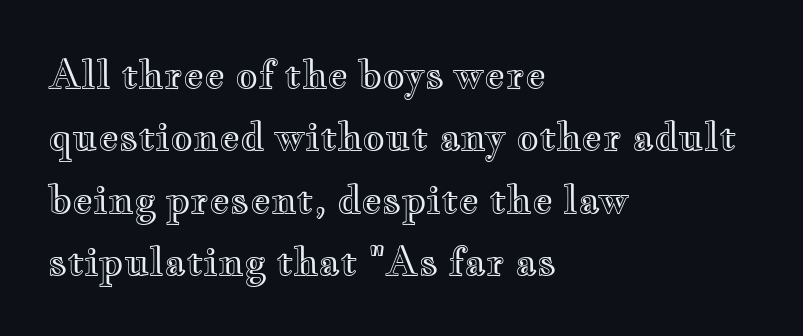
Q: Is the text italic (slanted)? A: No, it is upright.
Q: Is the text underlined? A: No.
Q: How is the paragraph aligned? A: Left-aligned.
Q: Is the spacing between letters normal or unusually wide? A: Normal.
Q: Is the spacing between lines tight, normal or loose? A: Normal.
Q: Width (condensed, normal, or wide)? A: Wide.
Q: x-height? A: Small.
Q: Monospaced? A: No.
